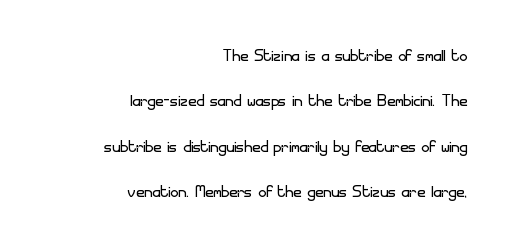
Q: Is the text bold? A: No.
Q: Is the text italic (slanted)? A: No, it is upright.
Q: Is the text underlined? A: No.
Q: How is the paragraph aligned? A: Right-aligned.
Q: Is the spacing between letters normal or unusually wide? A: Normal.
Q: Is the spacing between lines tight, normal or loose? A: Loose.
